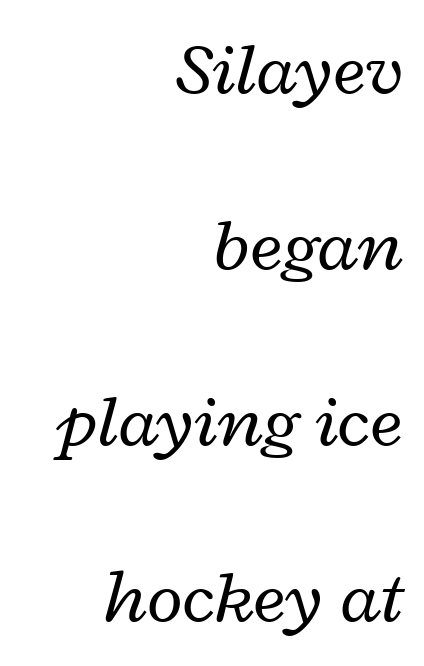
{"italic": "yes", "lean": "right", "slant_degrees": 12, "bold": "no", "weight": "regular", "width": "wide", "stroke_contrast": "low", "x_height": "medium", "monospaced": "no", "underline": "no", "align": "right", "line_spacing": "loose", "line_spacing_ratio": 2.38, "letter_spacing": "normal", "letter_spacing_em": 0.0, "glyph_px": 74}
